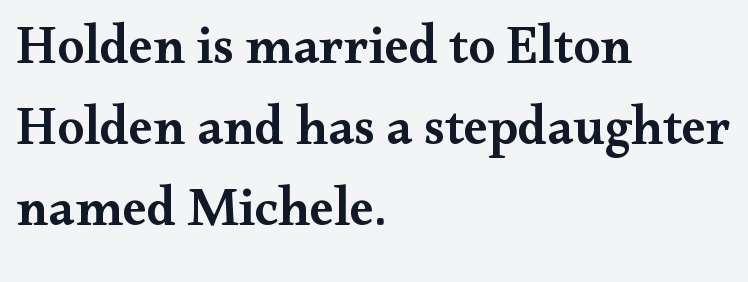
Q: Is the text bold? A: Semi-bold.
Q: Is the text italic (slanted)? A: No, it is upright.
Q: Is the typeface a serif or a sans-serif typeface? A: Serif.
Q: Is the text underlined? A: No.
Q: How is the paragraph aligned? A: Left-aligned.
Q: Is the spacing between letters normal or unusually wide? A: Normal.
Q: Is the spacing between lines tight, normal or loose? A: Normal.
Q: Width (condensed, normal, or wide)? A: Wide.
Q: Stroke contrast? A: Medium.
Q: x-height? A: Small.
Q: Monospaced? A: No.
